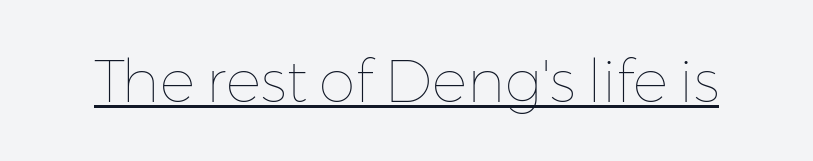
The image shows 59 px thin type, upright; set normal letter spacing, underlined; low stroke contrast and a medium x-height.
